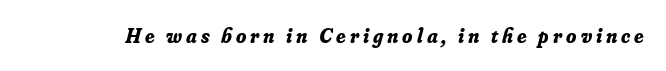
Caption: bold face, heavy strokes. Underline: absent. Italic: yes, the glyphs are oblique.
